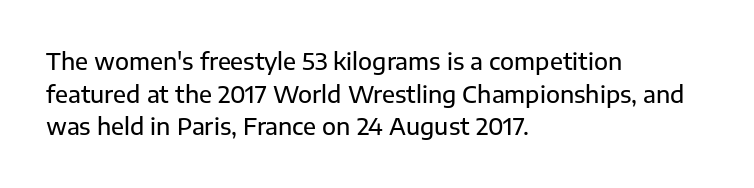
All the whitespace from short lines collects on the right. Standard letterfit; no display-style spreading of the glyphs. The area under the type is left untouched. Characters remain perfectly vertical along every line. If you measured baseline to baseline, you'd find a middling distance.
